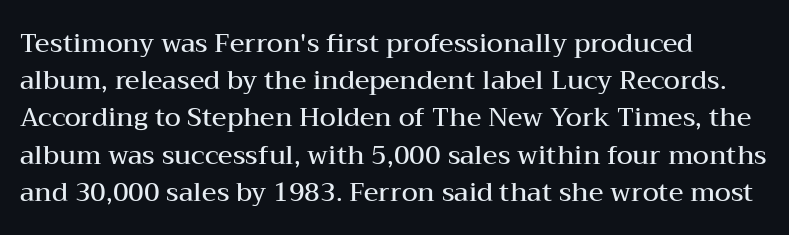
The image shows 26 px text type, upright; set left-aligned, normal line spacing (1.43x), normal letter spacing, not underlined.
